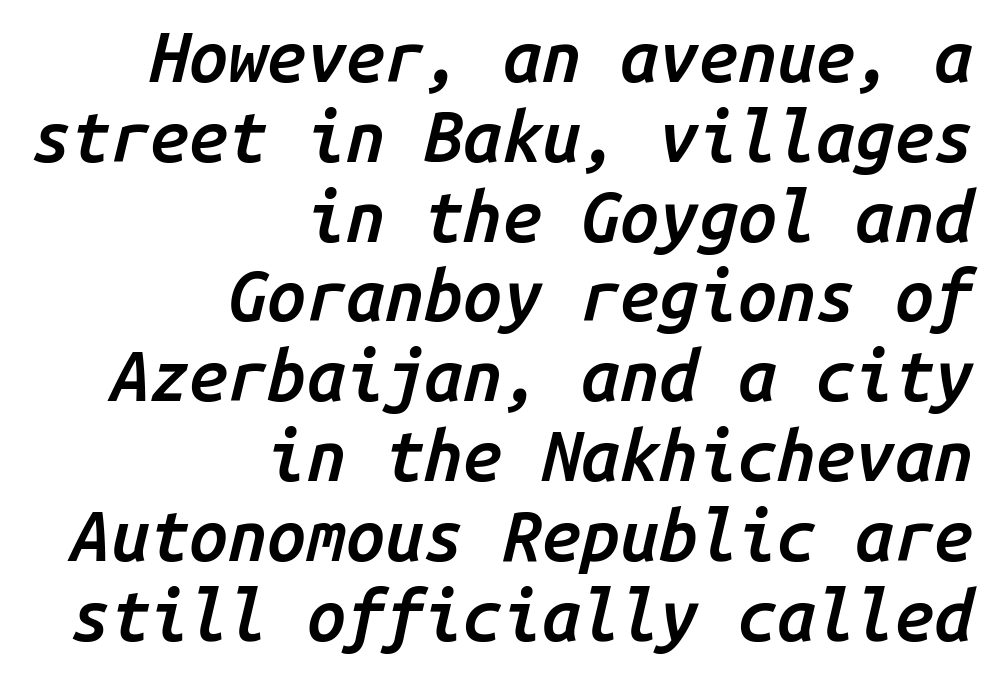
The image shows 70 px semibold type, italic (leaning right), monospaced; set right-aligned, tight line spacing (1.14x), normal letter spacing, not underlined; low stroke contrast and a medium x-height.
